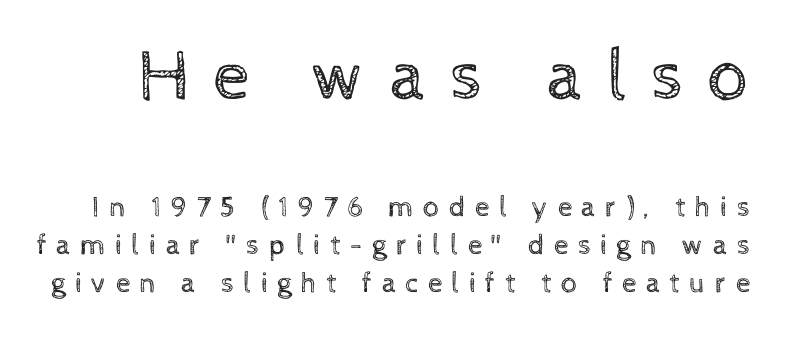
Q: Is the text bold? A: No.
Q: Is the text italic (slanted)? A: No, it is upright.
Q: Is the text underlined? A: No.
Q: Is the spacing between letters normal or unusually wide? A: Unusually wide.
Q: Is the spacing between lines tight, normal or loose? A: Normal.
Q: Which block of text is set in a larger size, the first (top) or the second (bottom)? A: The first (top) one.
Q: Width (condensed, normal, or wide)? A: Normal.
Q: x-height? A: Medium.
Q: Monospaced? A: No.
